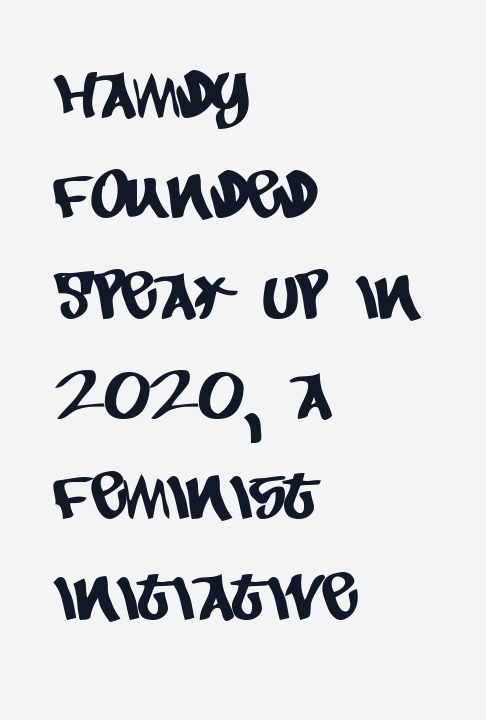
{"serif": "no", "width": "condensed", "stroke_contrast": "low", "x_height": "large", "monospaced": "no", "underline": "no", "align": "left", "line_spacing": "normal", "line_spacing_ratio": 1.52, "letter_spacing": "normal", "letter_spacing_em": 0.0, "glyph_px": 66}
